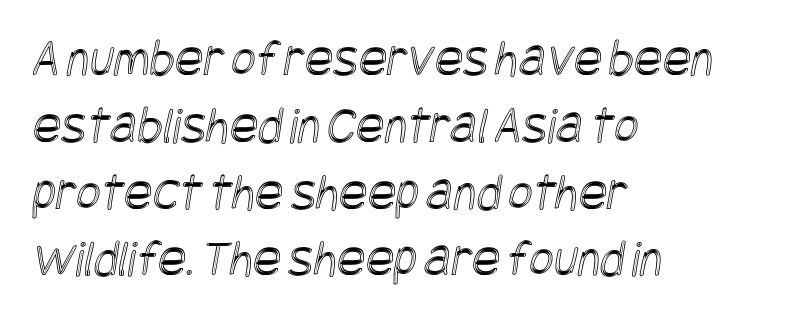
The image shows 53 px condensed type; set left-aligned, normal line spacing (1.26x), normal letter spacing, not underlined; a large x-height.
